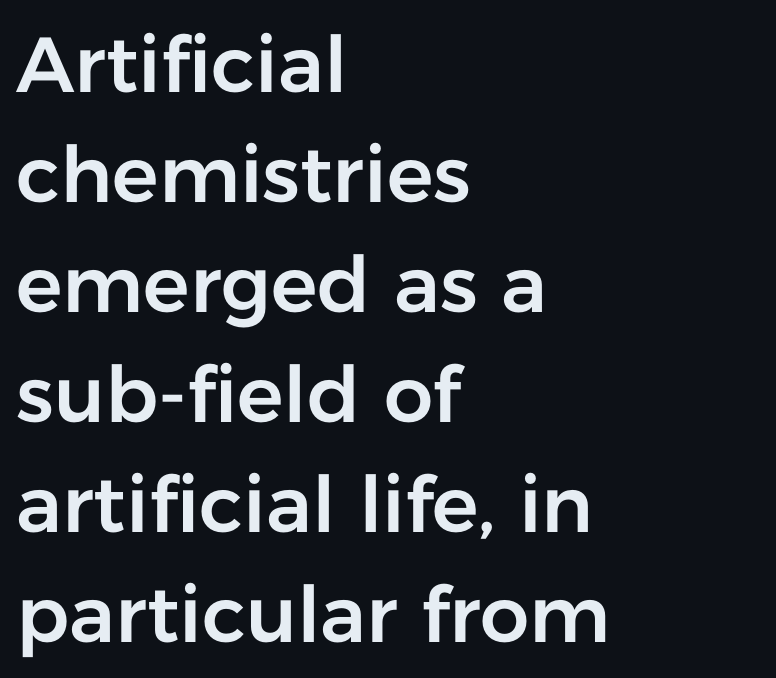
Students, observe: this is what conventionally led text looks like. The letters advance in unequal steps, a hallmark of proportional type. The words here are not underlined. All the whitespace from short lines collects on the right.
